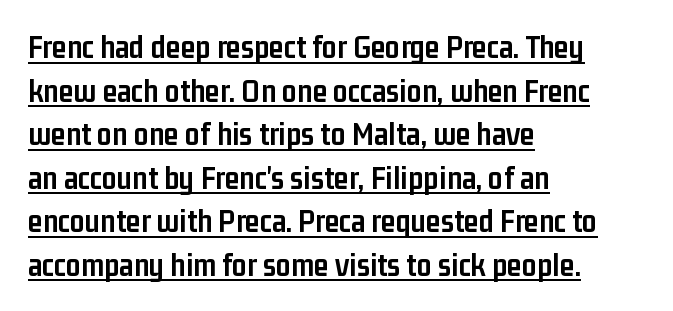
The image shows 33 px semibold, condensed sans-serif type, upright; set left-aligned, normal line spacing (1.32x), normal letter spacing, underlined; low stroke contrast and a medium x-height.
